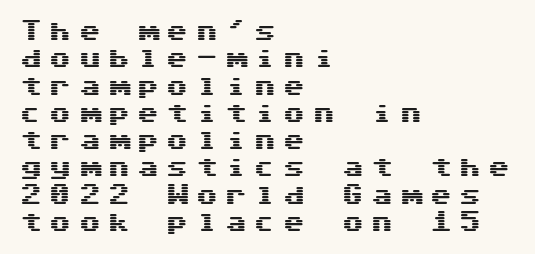
{"italic": "no", "underline": "no", "align": "left", "line_spacing_ratio": 1.24, "letter_spacing": "wide", "letter_spacing_em": 0.33, "glyph_px": 22}
